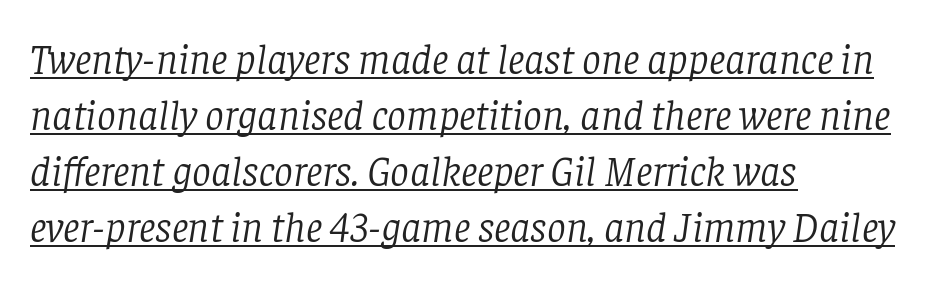
Q: Is the text bold? A: No.
Q: Is the text italic (slanted)? A: Yes, it leans right by about 8 degrees.
Q: Is the typeface a serif or a sans-serif typeface? A: Serif.
Q: Is the text underlined? A: Yes.
Q: How is the paragraph aligned? A: Left-aligned.
Q: Is the spacing between letters normal or unusually wide? A: Normal.
Q: Is the spacing between lines tight, normal or loose? A: Normal.
Q: Width (condensed, normal, or wide)? A: Normal.
Q: Stroke contrast? A: Low.
Q: x-height? A: Large.
Q: Monospaced? A: No.
